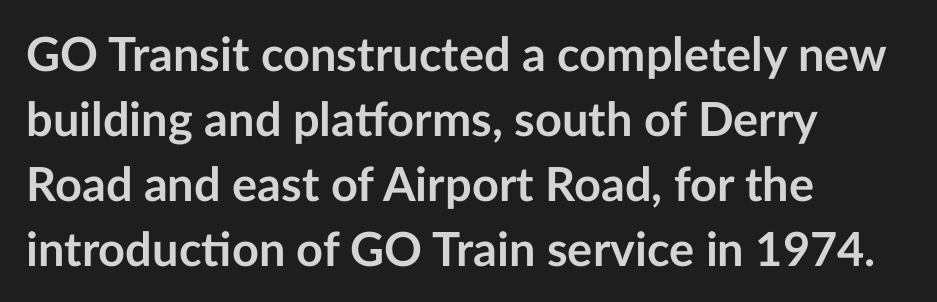
This is the regular roman posture of the typeface. Look at the stroke-to-counter ratio: heavy, a bold. Descender tails drop into unmarked territory. The paragraph has a hard left edge and a soft right edge. These lines sit exactly where default settings would place them. How are the letters spaced? Ordinarily, with no added tracking.
